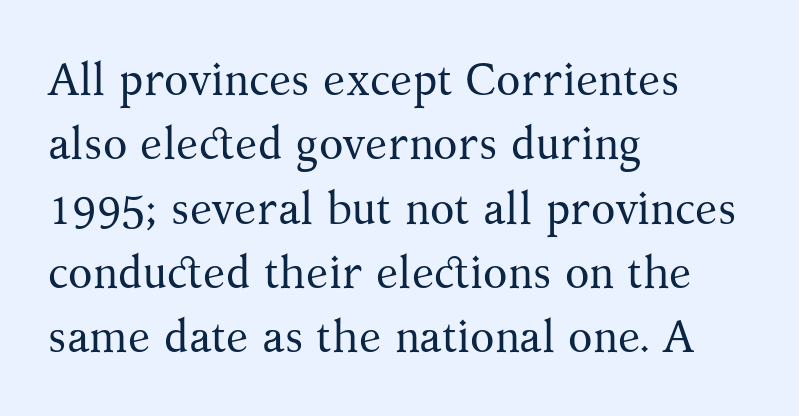
Q: Is the text bold? A: No.
Q: Is the text italic (slanted)? A: No, it is upright.
Q: Is the typeface a serif or a sans-serif typeface? A: Serif.
Q: Is the text underlined? A: No.
Q: How is the paragraph aligned? A: Left-aligned.
Q: Is the spacing between letters normal or unusually wide? A: Normal.
Q: Is the spacing between lines tight, normal or loose? A: Normal.
Q: Width (condensed, normal, or wide)? A: Normal.
Q: Stroke contrast? A: Medium.
Q: x-height? A: Medium.
Q: Monospaced? A: No.
